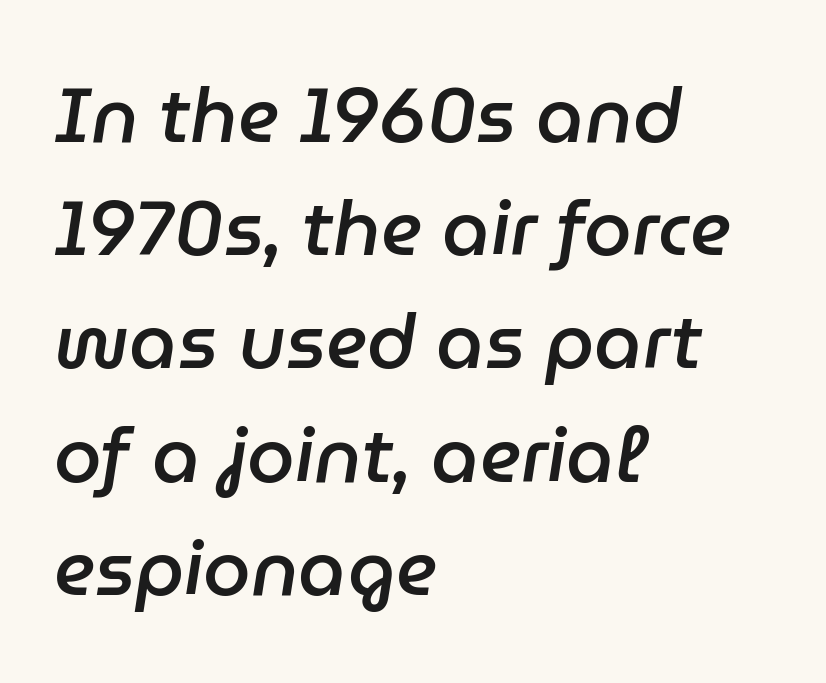
Observe the lean: these are italic letterforms. Leftover space on each line is placed entirely after the last word. Heft: intermediate — a semibold. The zone under the glyphs is completely vacant.
